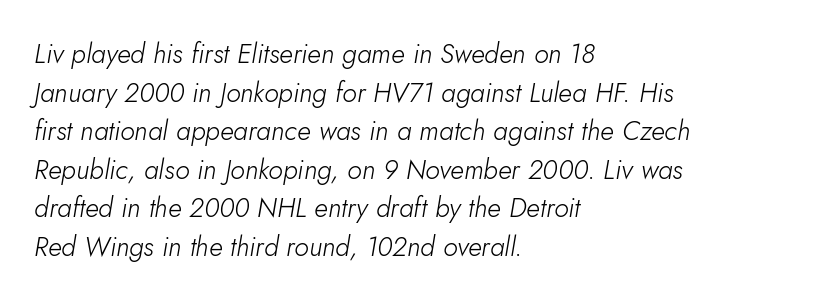
{"italic": "yes", "lean": "right", "slant_degrees": 10, "bold": "no", "underline": "no", "align": "left", "line_spacing": "normal", "line_spacing_ratio": 1.43, "letter_spacing": "normal", "letter_spacing_em": 0.0, "glyph_px": 27}
